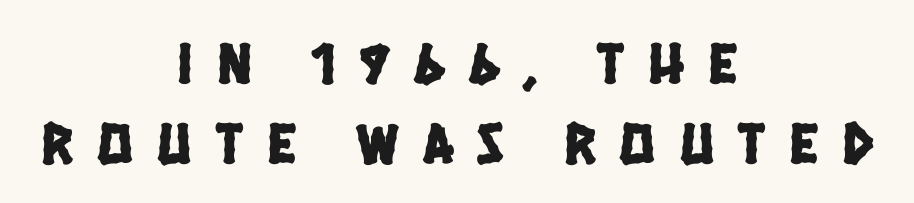
Q: Is the typeface a serif or a sans-serif typeface? A: Sans-serif.
Q: Is the text underlined? A: No.
Q: How is the paragraph aligned? A: Centered.
Q: Is the spacing between letters normal or unusually wide? A: Unusually wide.
Q: Is the spacing between lines tight, normal or loose? A: Normal.
Q: Width (condensed, normal, or wide)? A: Condensed.
Q: Stroke contrast? A: Low.
Q: x-height? A: Large.
Q: Monospaced? A: No.
